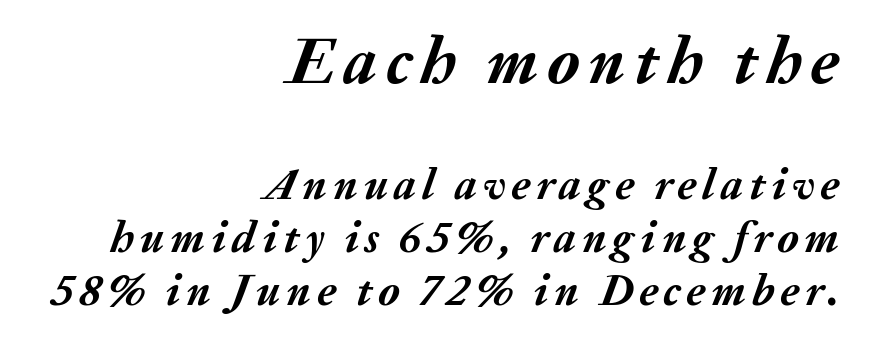
A bare baseline throughout the passage. Designer's note — italics engaged. Top chunk: large. Bottom chunk: small. The letters advance in unequal steps, a hallmark of proportional type. Every letter is thick-stroked: bold, no question.
